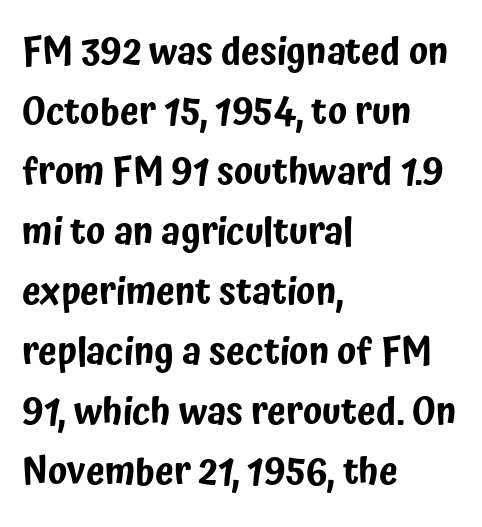
Q: Is the text italic (slanted)? A: No, it is upright.
Q: Is the typeface a serif or a sans-serif typeface? A: Sans-serif.
Q: Is the text underlined? A: No.
Q: How is the paragraph aligned? A: Left-aligned.
Q: Is the spacing between letters normal or unusually wide? A: Normal.
Q: Is the spacing between lines tight, normal or loose? A: Normal.
Q: Width (condensed, normal, or wide)? A: Condensed.
Q: Stroke contrast? A: Low.
Q: x-height? A: Medium.
Q: Monospaced? A: No.
